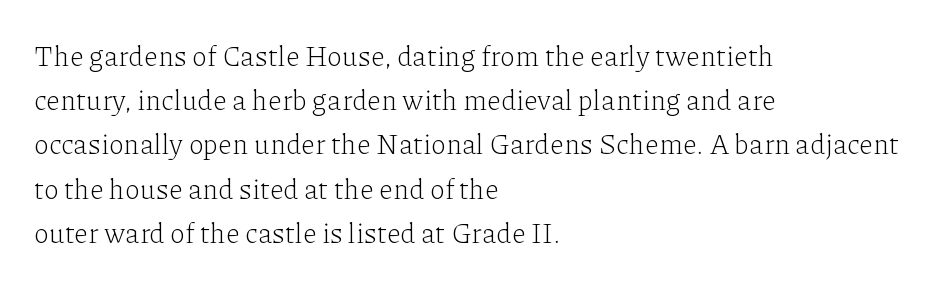
The block of text has a typical density, with ordinary space between rows. The characters display serif detailing at their extremities. Heaviness? Minimal to ordinary, like unemphasized prose. Default kerning and tracking; the words read as compact shapes.
